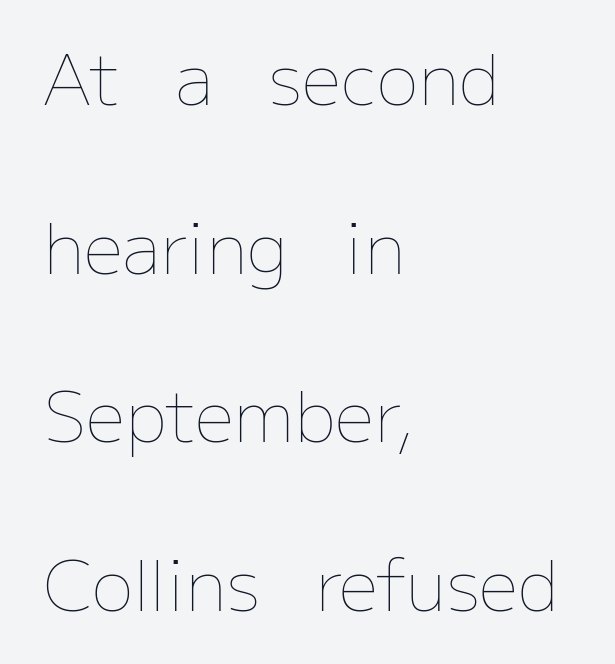
Q: Is the text bold? A: No.
Q: Is the text italic (slanted)? A: No, it is upright.
Q: Is the text underlined? A: No.
Q: How is the paragraph aligned? A: Left-aligned.
Q: Is the spacing between letters normal or unusually wide? A: Normal.
Q: Is the spacing between lines tight, normal or loose? A: Loose.
Q: Width (condensed, normal, or wide)? A: Normal.
Q: Stroke contrast? A: Low.
Q: x-height? A: Medium.
Q: Monospaced? A: No.
